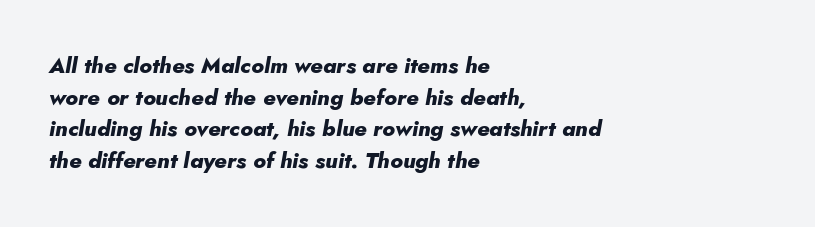
Short note: letters normally spaced. The compositor pushed each line to the left boundary. Descenders hang freely into open space. The rendering uses a moderate line-height, typical for paragraphs. Would a proofreader flag this as italicized? Yes. How heavy is the stroke? Heavy — this is a bold.
